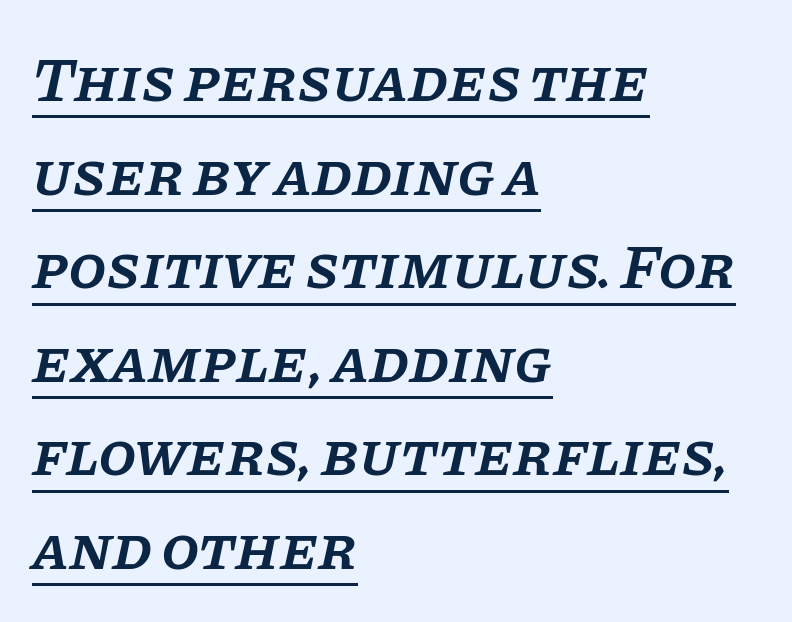
The image shows 62 px semibold serif type, italic (leaning right); set left-aligned, normal line spacing (1.51x), normal letter spacing, underlined; low stroke contrast and a large x-height.
